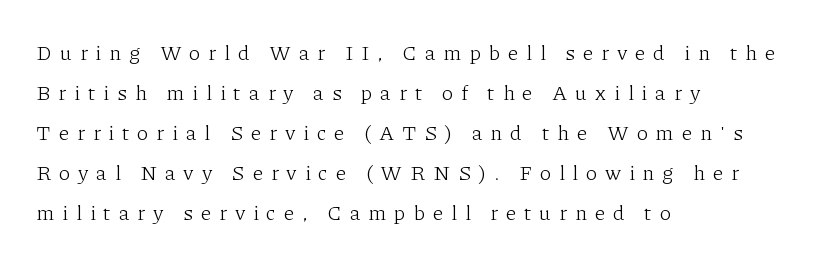
In terms of posture, this sample is upright. Glyph-to-glyph distance is far greater than everyday printed text. Horizontal bands of white between lines are thick stripes. The passage shown is not bold in any degree. Nobody drew a line under any word here. The text block is weighted toward the left margin, trailing off unevenly rightward.
